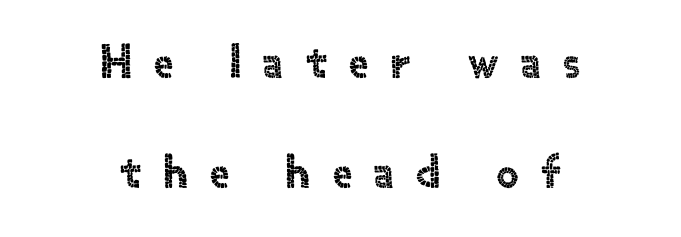
The rendering uses a large line-height, opening up the rows. The typeface chosen for these lines omits serifs. The type is letterspaced generously, with wide tracking. Proportional: the letters do not fall into vertical columns. This rendering features lettering with no underline. The font's upright variant was chosen for this text.
